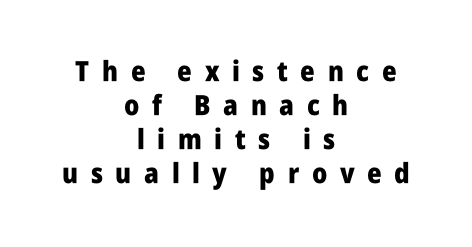
Anything drawn beneath the words? Only blank space. You could not count columns in this text — the font is proportionally spaced. The face used here is rendered with a markedly widened letterfit. The paragraph shown floats in the horizontal middle. Typesetter's note: full bold, strokes at maximum text heaviness.
